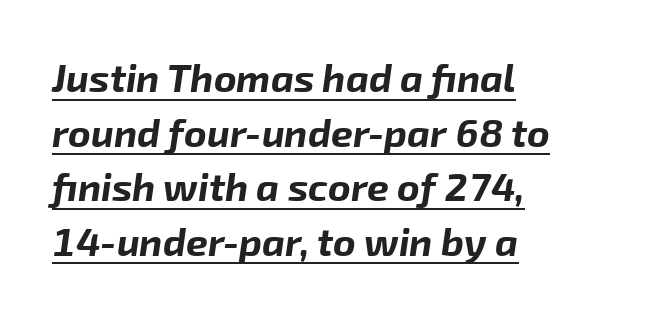
The image shows 39 px bold type, italic (leaning right); set left-aligned, normal line spacing (1.4x), normal letter spacing, underlined; low stroke contrast and a medium x-height.
